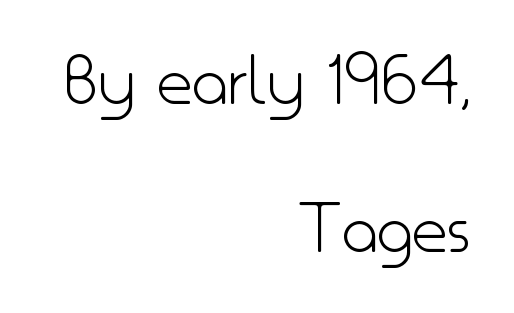
The image shows 78 px light sans-serif type, upright; set right-aligned, loose line spacing (1.9x), normal letter spacing, not underlined; low stroke contrast and a small x-height.
